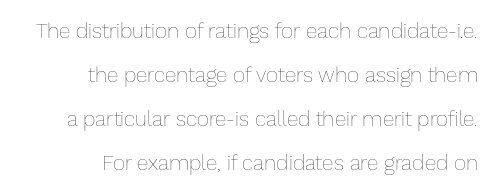
{"italic": "no", "bold": "no", "underline": "no", "align": "right", "line_spacing": "loose", "line_spacing_ratio": 2.1, "letter_spacing": "normal", "letter_spacing_em": 0.0, "glyph_px": 21}
